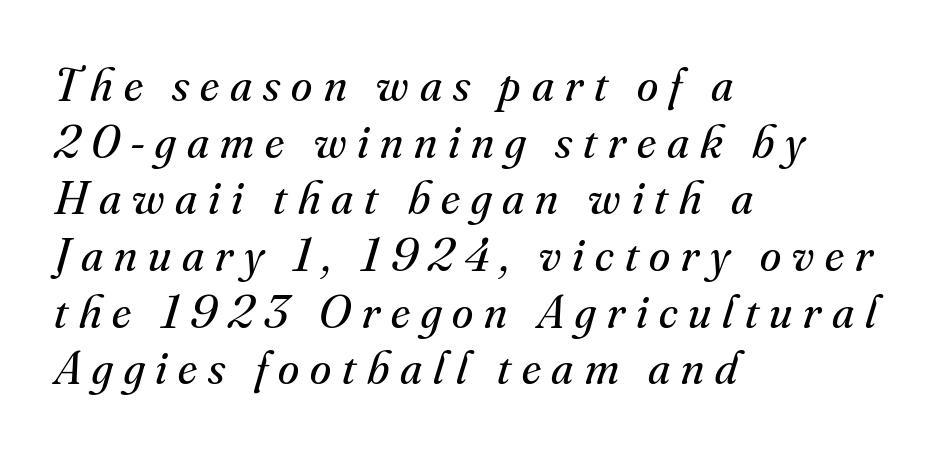
The image shows 48 px regular-weight serif type, italic (leaning right); set left-aligned, line spacing 1.18x, unusually wide letter spacing (+0.23 em), not underlined; medium stroke contrast and a small x-height.
